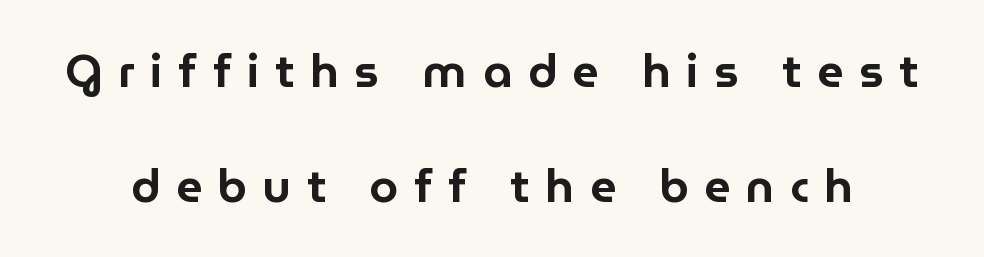
Compared with typical paragraphs, the rows here are farther apart. The specimen omits any rule beneath the text block's lines. Spacing verdict: proportional, widths tailored to each character. How are the letters spaced? Widely, with obvious added tracking. Vertical strokes here are truly vertical.
